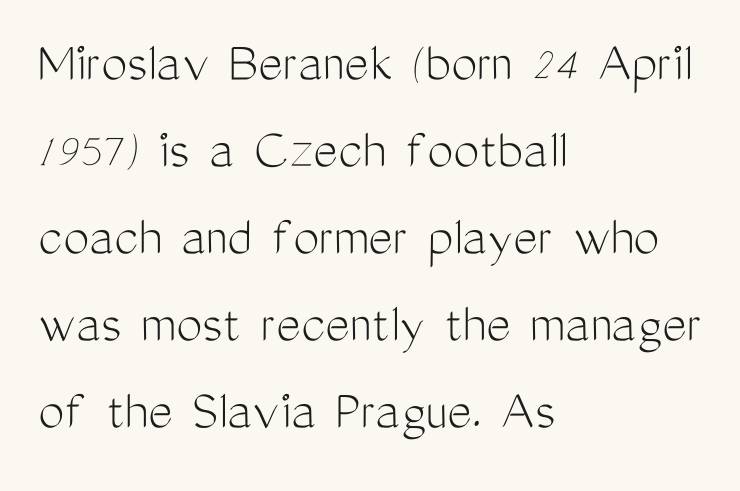
The designer left line spacing at the default. The words here are not underlined. The specimen reads as upright at a glance. Every row of glyphs begins at an identical x-position on the left. No letter is thick-stroked: the sample isn't bold. Spacing verdict: proportional, widths tailored to each character.
